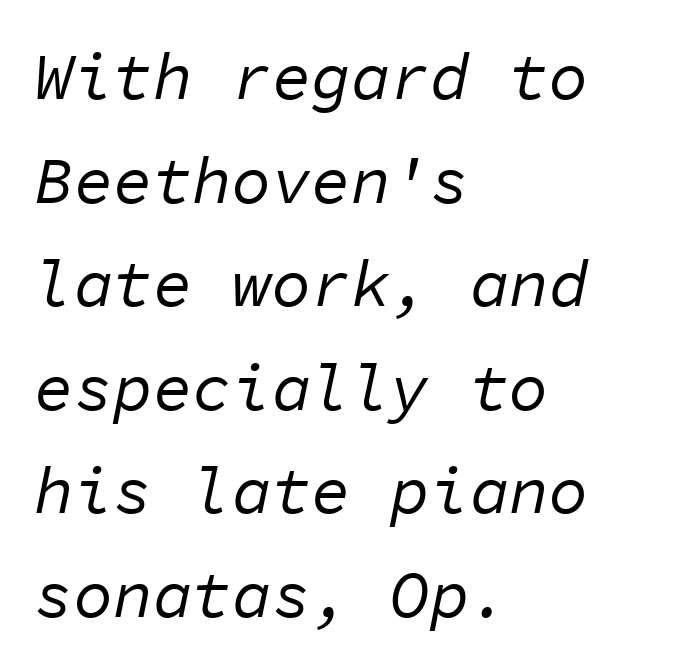
The typesetter chose a ragged-right arrangement here. Beneath every word, the page is bare. A normal amount of white space separates one row of letters from the next. Tracking value appears to be zero — textbook default spacing. Weight: regular or lighter.
